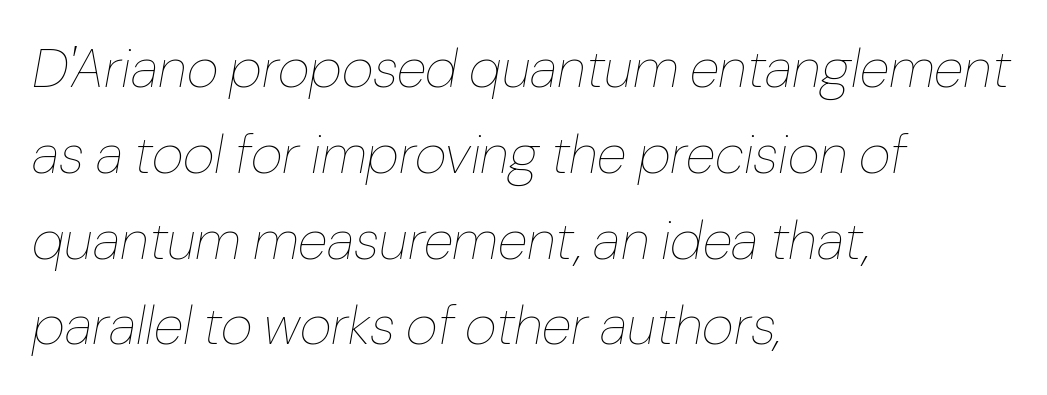
{"italic": "yes", "lean": "right", "slant_degrees": 10, "bold": "no", "weight": "thin", "width": "normal", "stroke_contrast": "low", "x_height": "medium", "monospaced": "no", "underline": "no", "align": "left", "line_spacing": "normal", "line_spacing_ratio": 1.56, "letter_spacing": "normal", "letter_spacing_em": 0.0, "glyph_px": 55}
